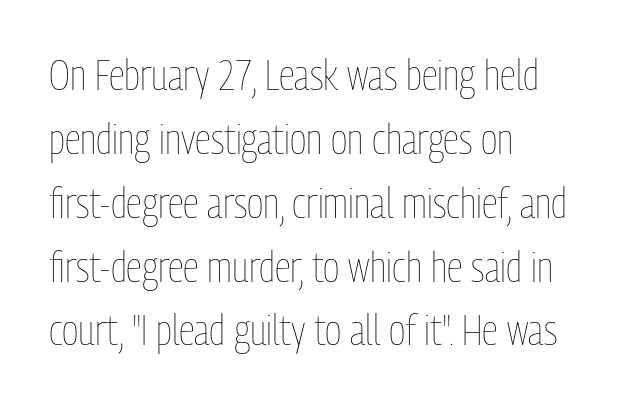
Q: Is the text bold? A: No.
Q: Is the text italic (slanted)? A: No, it is upright.
Q: Is the text underlined? A: No.
Q: How is the paragraph aligned? A: Left-aligned.
Q: Is the spacing between letters normal or unusually wide? A: Normal.
Q: Is the spacing between lines tight, normal or loose? A: Normal.
Q: Width (condensed, normal, or wide)? A: Condensed.
Q: Stroke contrast? A: Low.
Q: x-height? A: Medium.
Q: Monospaced? A: No.
